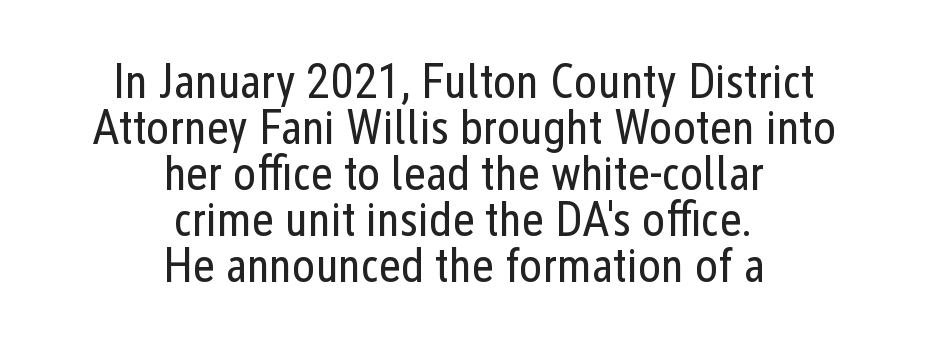
In terms of leading, this rendering errs on the cramped side. Descender tails drop into unmarked territory. A typesetter would call this proportional, since set widths differ per character. How are the letters spaced? Ordinarily, with no added tracking. This reads as an unemphasized weight, regular at the heaviest. Notice how the stems are strictly vertical — no italics here.
